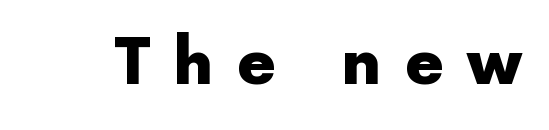
Q: Is the text bold? A: Yes.
Q: Is the text italic (slanted)? A: No, it is upright.
Q: Is the typeface a serif or a sans-serif typeface? A: Sans-serif.
Q: Is the text underlined? A: No.
Q: Is the spacing between letters normal or unusually wide? A: Unusually wide.
Q: Width (condensed, normal, or wide)? A: Normal.
Q: x-height? A: Medium.
Q: Monospaced? A: No.
